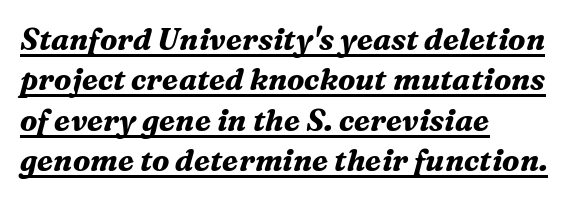
{"serif": "yes", "italic": "yes", "lean": "right", "slant_degrees": 16, "bold": "yes", "weight": "bold", "width": "normal", "stroke_contrast": "medium", "x_height": "medium", "monospaced": "no", "underline": "yes", "align": "left", "line_spacing": "normal", "line_spacing_ratio": 1.35, "letter_spacing": "normal", "letter_spacing_em": 0.0, "glyph_px": 30}
